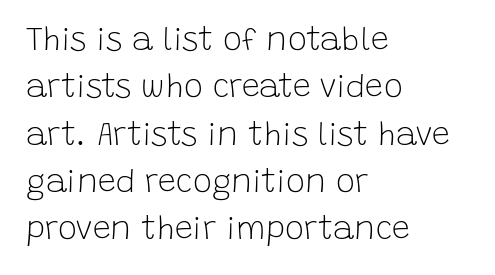
{"serif": "no", "italic": "no", "bold": "no", "weight": "light", "width": "normal", "stroke_contrast": "low", "x_height": "large", "monospaced": "no", "underline": "no", "align": "left", "line_spacing": "normal", "line_spacing_ratio": 1.48, "letter_spacing": "normal", "letter_spacing_em": 0.0, "glyph_px": 32}
